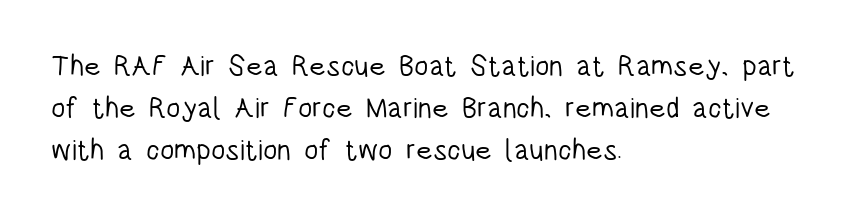
Observe the absence of serifs on each vertical stroke in this sample. The passage is arranged the way most books set body copy — flush left. Reading down the column, the eye jumps a familiar distance to each next line. Quick note: not italic, upright.
